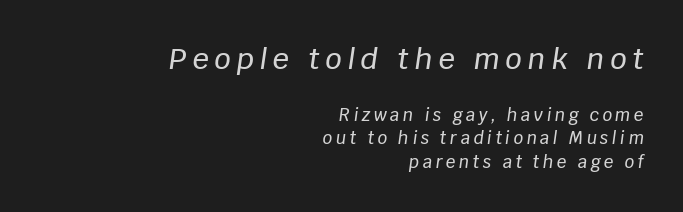
Q: Is the text italic (slanted)? A: Yes, it leans right by about 8 degrees.
Q: Is the text underlined? A: No.
Q: How is the paragraph aligned? A: Right-aligned.
Q: Is the spacing between letters normal or unusually wide? A: Unusually wide.
Q: Is the spacing between lines tight, normal or loose? A: Normal.
Q: Which block of text is set in a larger size, the first (top) or the second (bottom)? A: The first (top) one.
Q: Width (condensed, normal, or wide)? A: Normal.
Q: Stroke contrast? A: Low.
Q: x-height? A: Large.
Q: Monospaced? A: No.
